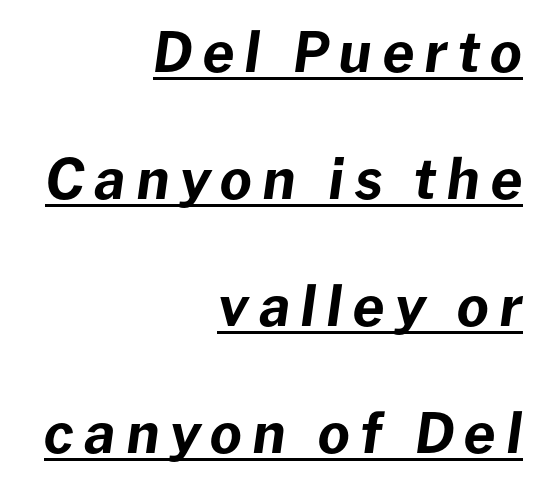
{"italic": "yes", "lean": "right", "slant_degrees": 8, "bold": "yes", "weight": "bold", "width": "normal", "stroke_contrast": "low", "x_height": "medium", "monospaced": "no", "underline": "yes", "align": "right", "line_spacing": "loose", "line_spacing_ratio": 2.31, "glyph_px": 55}
